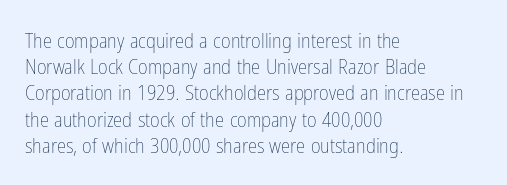
The image shows 21 px text type, upright; set left-aligned, normal line spacing (1.25x), normal letter spacing, not underlined.
